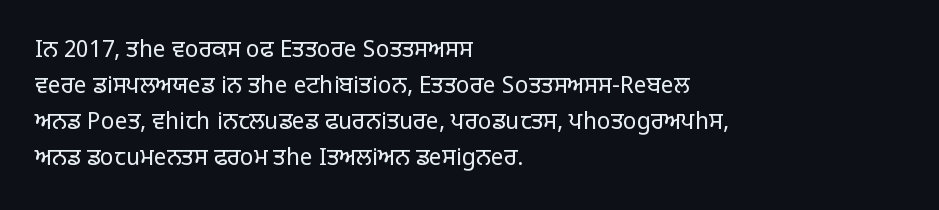
Q: Is the text bold? A: No.
Q: Is the text italic (slanted)? A: No, it is upright.
Q: Is the text underlined? A: No.
Q: How is the paragraph aligned? A: Left-aligned.
Q: Is the spacing between letters normal or unusually wide? A: Normal.
Q: Is the spacing between lines tight, normal or loose? A: Normal.
